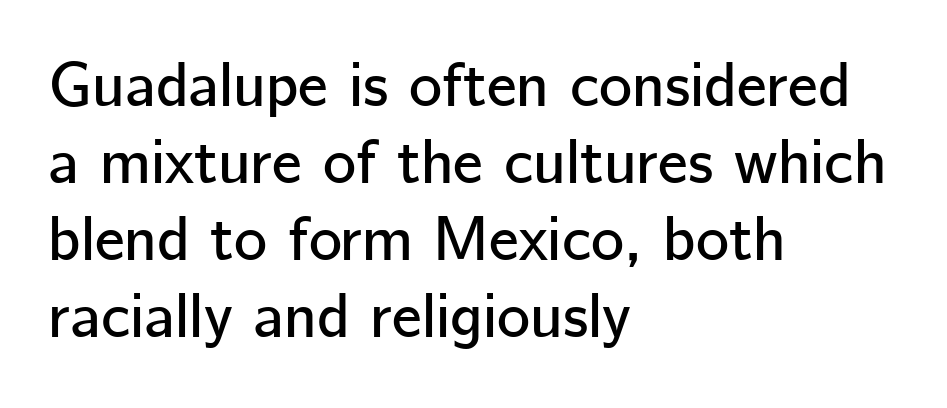
Q: Is the text italic (slanted)? A: No, it is upright.
Q: Is the typeface a serif or a sans-serif typeface? A: Sans-serif.
Q: Is the text underlined? A: No.
Q: How is the paragraph aligned? A: Left-aligned.
Q: Is the spacing between letters normal or unusually wide? A: Normal.
Q: Width (condensed, normal, or wide)? A: Normal.
Q: Stroke contrast? A: Low.
Q: x-height? A: Medium.
Q: Monospaced? A: No.
